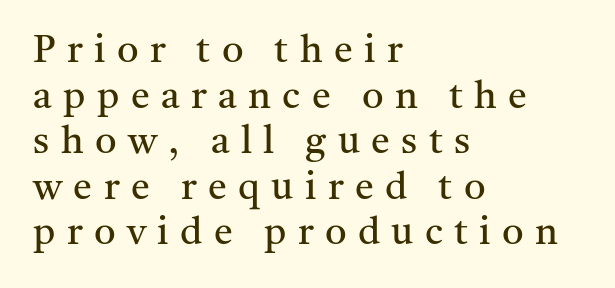
{"serif": "yes", "italic": "no", "bold": "no", "weight": "regular", "width": "normal", "stroke_contrast": "medium", "x_height": "medium", "monospaced": "no", "underline": "no", "align": "left", "line_spacing_ratio": 1.2, "letter_spacing": "wide", "letter_spacing_em": 0.3, "glyph_px": 38}
